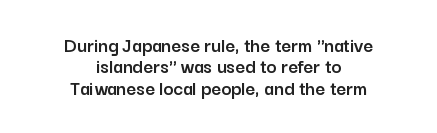
Q: Is the text italic (slanted)? A: No, it is upright.
Q: Is the text underlined? A: No.
Q: How is the paragraph aligned? A: Centered.
Q: Is the spacing between letters normal or unusually wide? A: Normal.
Q: Is the spacing between lines tight, normal or loose? A: Tight.
